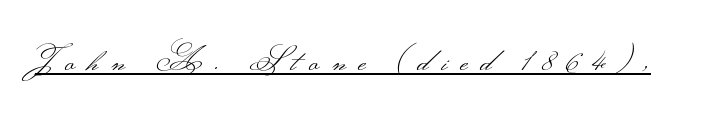
The image shows 32 px light, wide sans-serif type; set unusually wide letter spacing (+0.4 em), underlined; medium stroke contrast.
